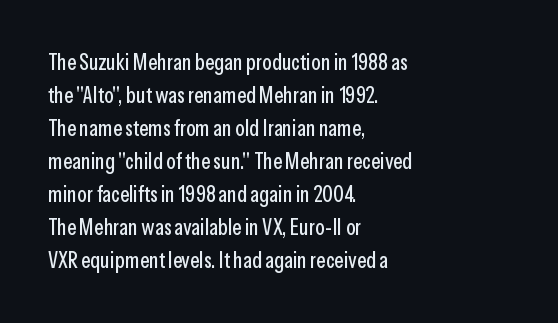
Q: Is the text italic (slanted)? A: No, it is upright.
Q: Is the text underlined? A: No.
Q: How is the paragraph aligned? A: Left-aligned.
Q: Is the spacing between letters normal or unusually wide? A: Normal.
Q: Is the spacing between lines tight, normal or loose? A: Normal.
